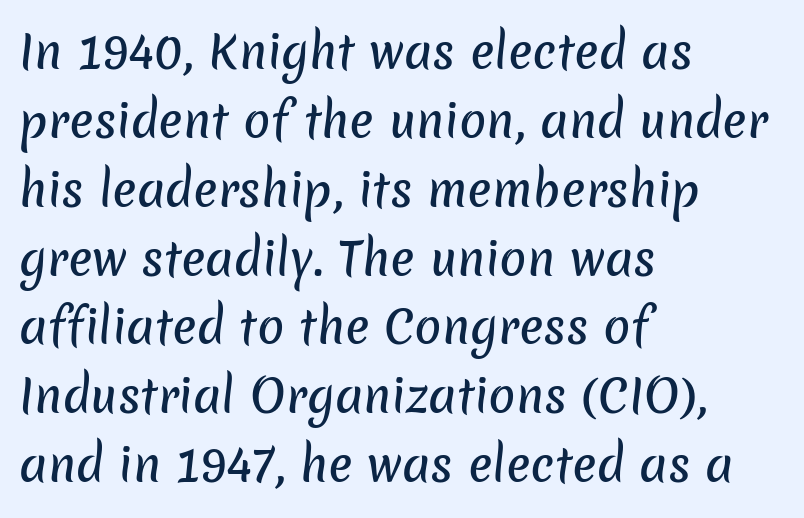
Regarding leading, the lines here are spaced in the standard way. Short note: letters normally spaced. The area under the type is left untouched. A sans-serif font was chosen for this passage. The face used here is proportionally spaced, like ordinary book or web type.
